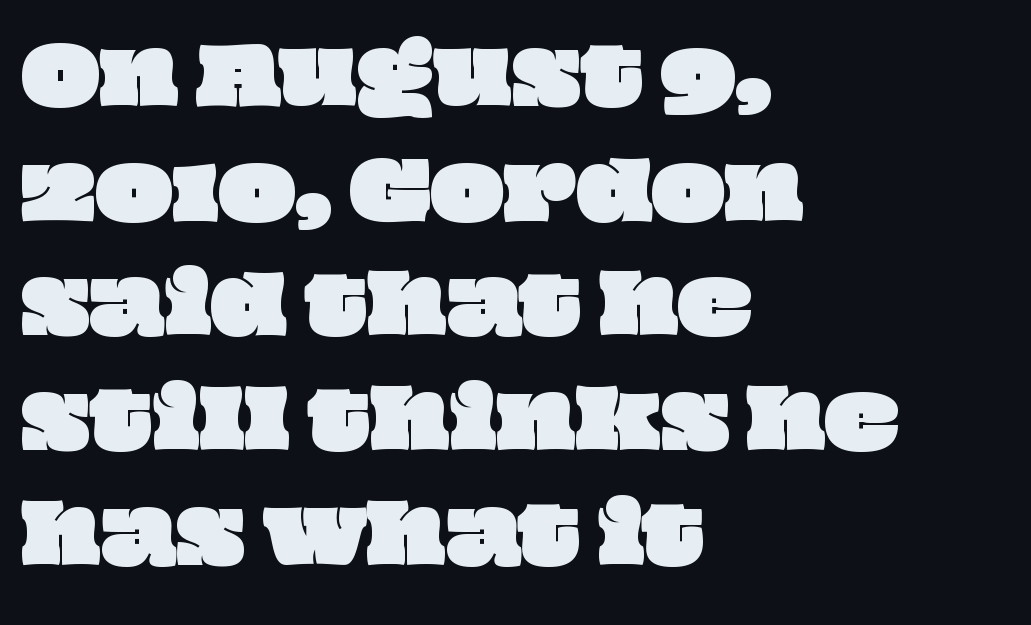
The passage shown is typed in a proportional face where columns would drift. The lines sit at an ordinary, default distance from one another. Plain, unruled lines of type. Horizontally, the lines are justified to the leading edge only.
